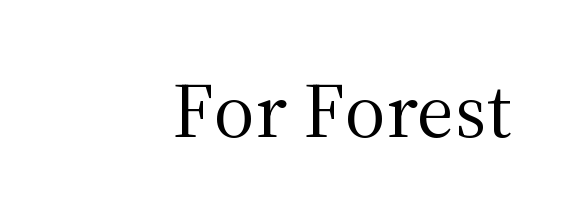
The image shows 79 px regular-weight serif type, upright; set right-aligned, normal letter spacing, not underlined; medium stroke contrast and a medium x-height.
